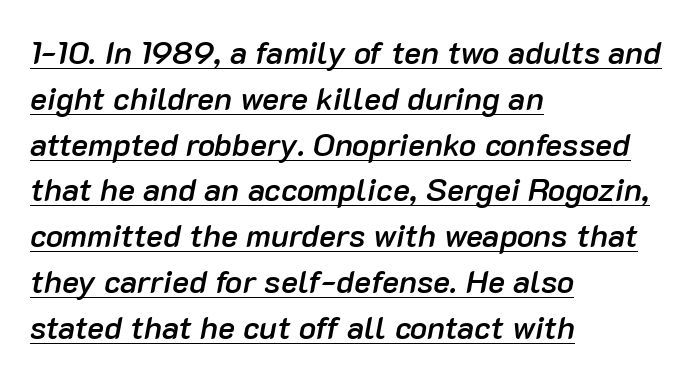
The image shows 32 px semibold type, italic (leaning right); set left-aligned, normal line spacing (1.43x), normal letter spacing, underlined; low stroke contrast and a medium x-height.
